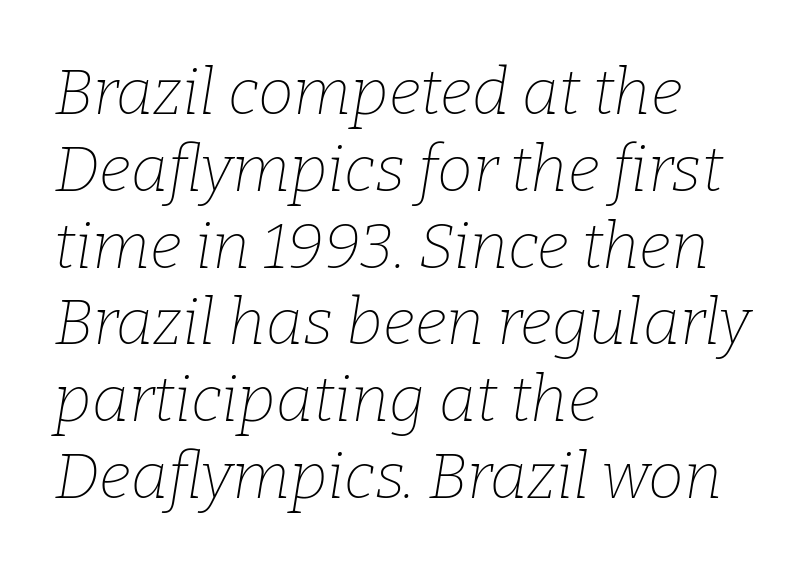
The image shows 64 px thin serif type, italic (leaning right); set left-aligned, line spacing 1.2x, normal letter spacing, not underlined; low stroke contrast and a medium x-height.
